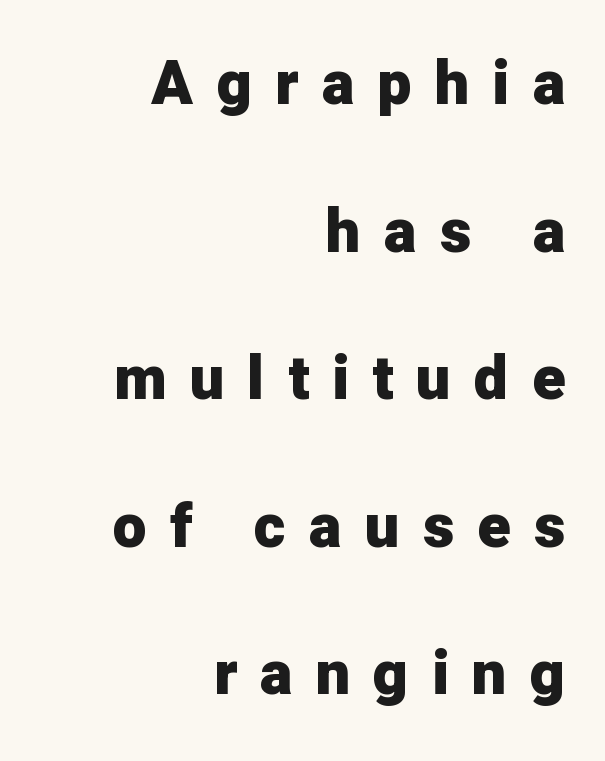
The characters look thick and weighty, a clear bold. This block would shrink considerably if given ordinary leading; it's expanded now. The passage shown is typed in a proportional face where columns would drift. Where is the straight margin? On the right.
